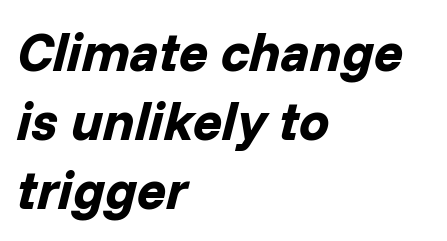
The image shows 54 px bold type, italic (leaning right); set left-aligned, normal line spacing (1.28x), normal letter spacing, not underlined; low stroke contrast and a medium x-height.
